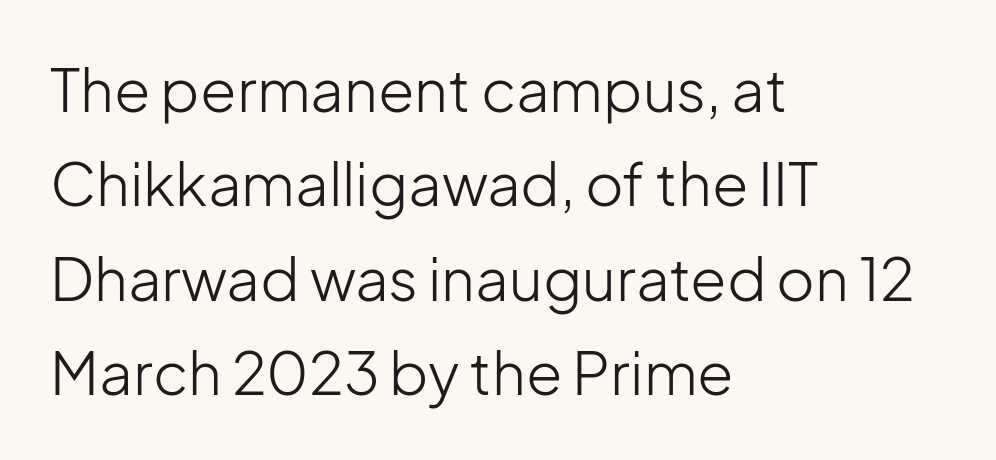
{"serif": "no", "italic": "no", "bold": "no", "weight": "light", "width": "normal", "stroke_contrast": "low", "x_height": "medium", "monospaced": "no", "underline": "no", "align": "left", "line_spacing": "normal", "line_spacing_ratio": 1.6, "letter_spacing": "normal", "letter_spacing_em": 0.0, "glyph_px": 59}
